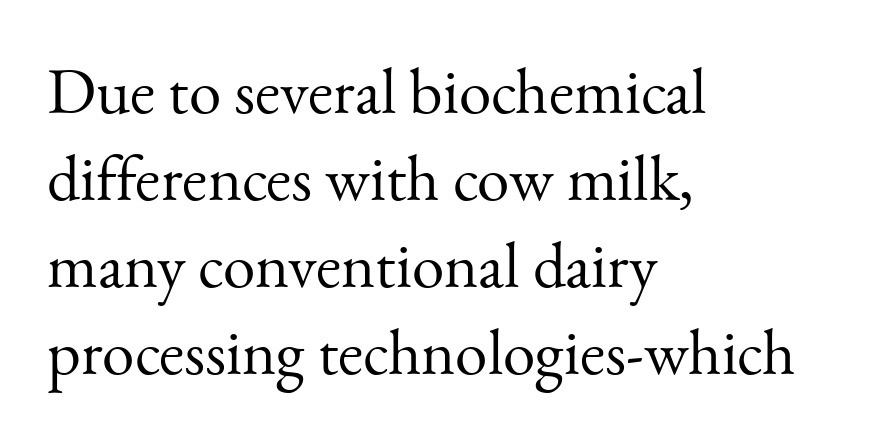
The image shows 65 px light serif type, upright; set left-aligned, normal line spacing (1.34x), normal letter spacing, not underlined; medium stroke contrast and a small x-height.
